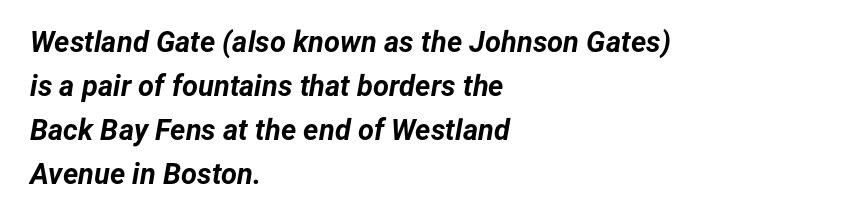
The image shows 29 px bold type, italic (leaning right); set left-aligned, normal line spacing (1.52x), normal letter spacing, not underlined; low stroke contrast and a medium x-height.
